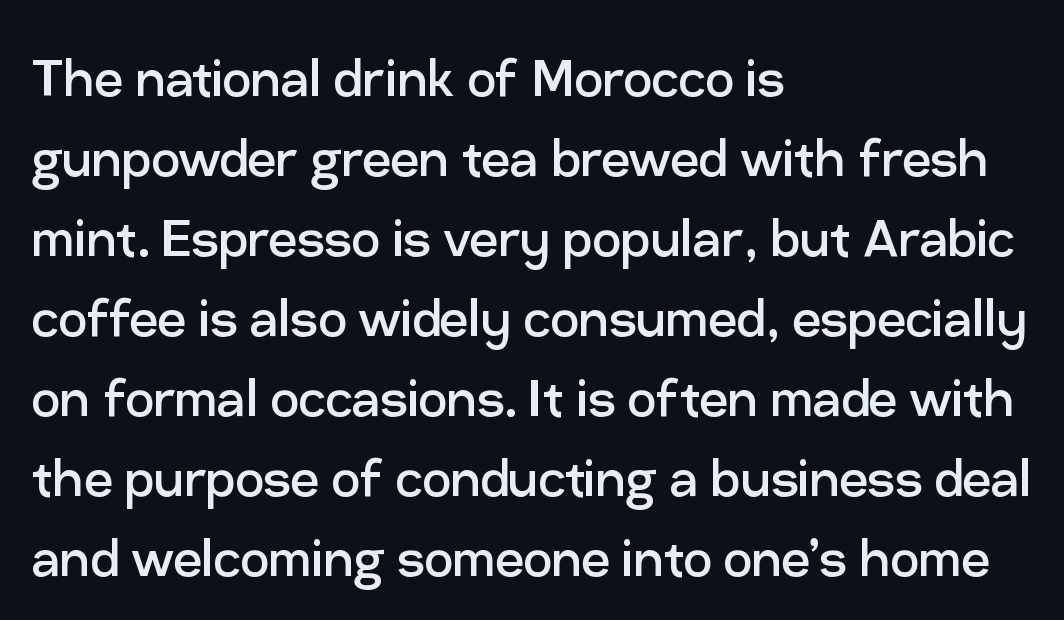
{"serif": "no", "italic": "no", "bold": "no", "weight": "regular", "width": "normal", "stroke_contrast": "low", "x_height": "medium", "monospaced": "no", "underline": "no", "align": "left", "line_spacing": "normal", "line_spacing_ratio": 1.25, "letter_spacing": "normal", "letter_spacing_em": 0.0, "glyph_px": 64}
